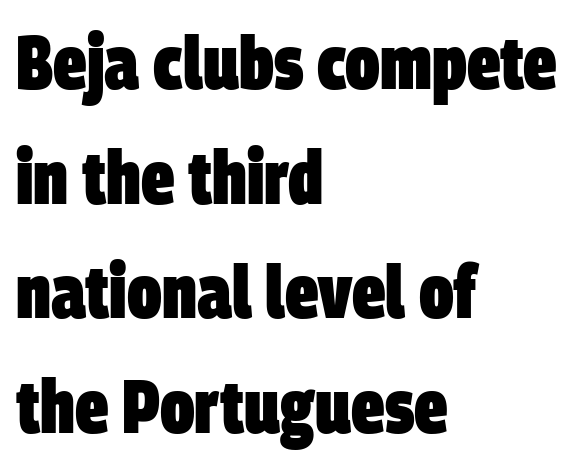
{"serif": "no", "bold": "yes", "weight": "heavy", "width": "condensed", "stroke_contrast": "low", "x_height": "large", "monospaced": "no", "underline": "no", "align": "left", "line_spacing": "normal", "line_spacing_ratio": 1.53, "letter_spacing": "normal", "letter_spacing_em": 0.0, "glyph_px": 75}
